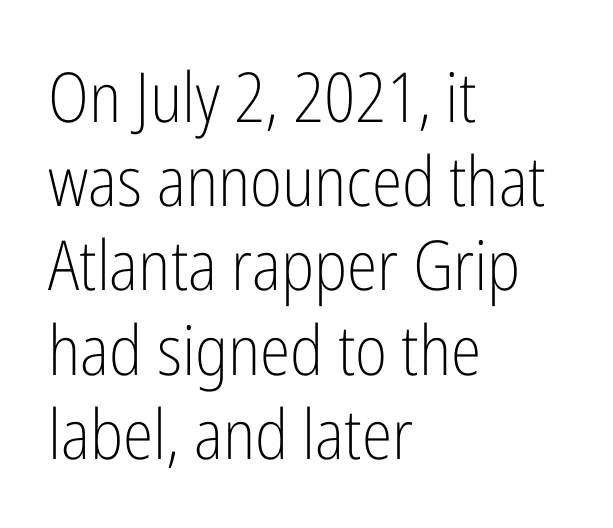
Q: Is the text bold? A: No.
Q: Is the text italic (slanted)? A: No, it is upright.
Q: Is the typeface a serif or a sans-serif typeface? A: Sans-serif.
Q: Is the text underlined? A: No.
Q: How is the paragraph aligned? A: Left-aligned.
Q: Is the spacing between letters normal or unusually wide? A: Normal.
Q: Width (condensed, normal, or wide)? A: Condensed.
Q: Stroke contrast? A: Low.
Q: x-height? A: Medium.
Q: Monospaced? A: No.
